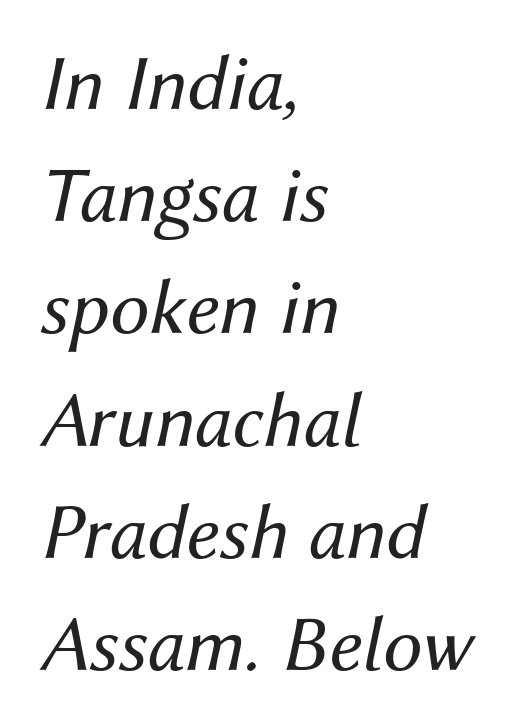
Q: Is the text bold? A: No.
Q: Is the text italic (slanted)? A: Yes, it leans right by about 12 degrees.
Q: Is the text underlined? A: No.
Q: How is the paragraph aligned? A: Left-aligned.
Q: Is the spacing between letters normal or unusually wide? A: Normal.
Q: Is the spacing between lines tight, normal or loose? A: Normal.
Q: Width (condensed, normal, or wide)? A: Normal.
Q: Stroke contrast? A: Medium.
Q: x-height? A: Medium.
Q: Monospaced? A: No.
